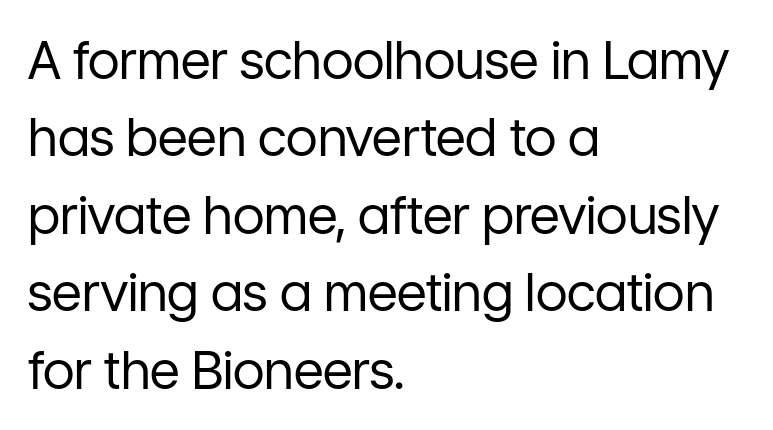
Q: Is the text bold? A: No.
Q: Is the text italic (slanted)? A: No, it is upright.
Q: Is the typeface a serif or a sans-serif typeface? A: Sans-serif.
Q: Is the text underlined? A: No.
Q: How is the paragraph aligned? A: Left-aligned.
Q: Is the spacing between letters normal or unusually wide? A: Normal.
Q: Is the spacing between lines tight, normal or loose? A: Normal.
Q: Width (condensed, normal, or wide)? A: Normal.
Q: Stroke contrast? A: Low.
Q: x-height? A: Medium.
Q: Monospaced? A: No.
